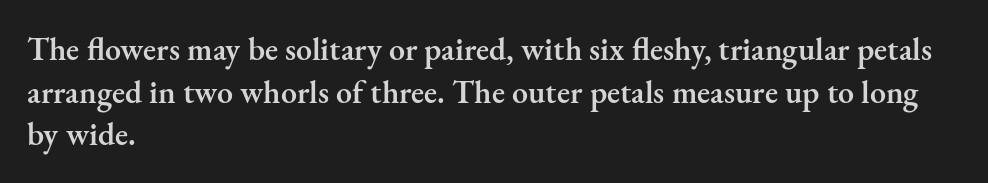
The image shows 32 px semibold serif type, upright; set left-aligned, normal line spacing (1.33x), normal letter spacing, not underlined; medium stroke contrast and a small x-height.
